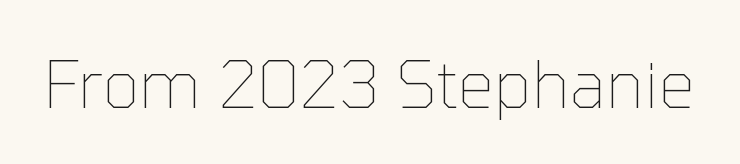
Is the type heavy? It reads as light-to-regular instead. The space beneath each line is pristine and unruled. Style check: upright. Each letter keeps its own natural width here, so spacing adapts to shape. The line texture is even and compact thanks to regular tracking.
